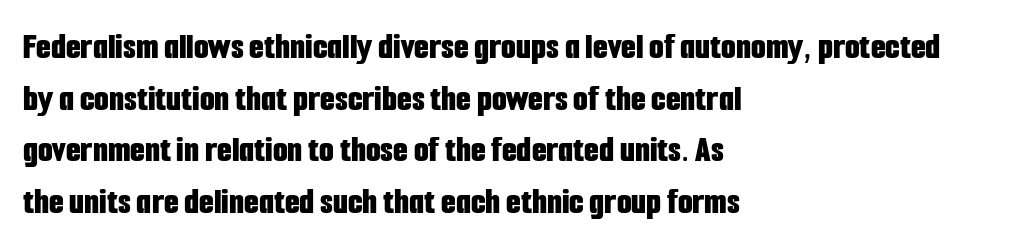
Q: Is the text bold? A: Yes.
Q: Is the text italic (slanted)? A: No, it is upright.
Q: Is the typeface a serif or a sans-serif typeface? A: Sans-serif.
Q: Is the text underlined? A: No.
Q: How is the paragraph aligned? A: Left-aligned.
Q: Is the spacing between letters normal or unusually wide? A: Normal.
Q: Is the spacing between lines tight, normal or loose? A: Normal.
Q: Width (condensed, normal, or wide)? A: Condensed.
Q: Stroke contrast? A: Low.
Q: x-height? A: Medium.
Q: Monospaced? A: No.
